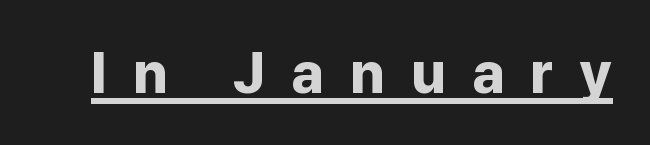
The image shows 57 px bold sans-serif type, upright; set unusually wide letter spacing (+0.46 em), underlined; low stroke contrast and a medium x-height.
